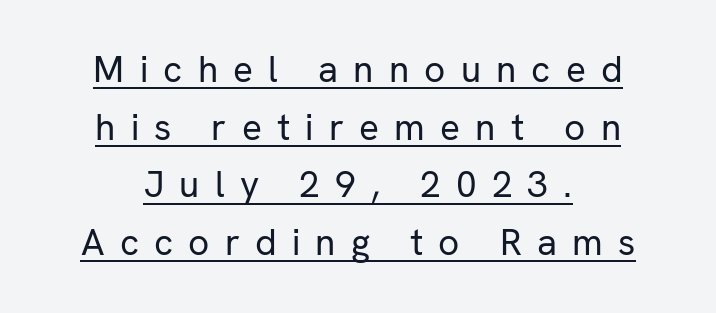
The image shows 37 px regular-weight sans-serif type, upright; set centered, normal line spacing (1.56x), unusually wide letter spacing (+0.41 em), underlined; low stroke contrast and a medium x-height.
